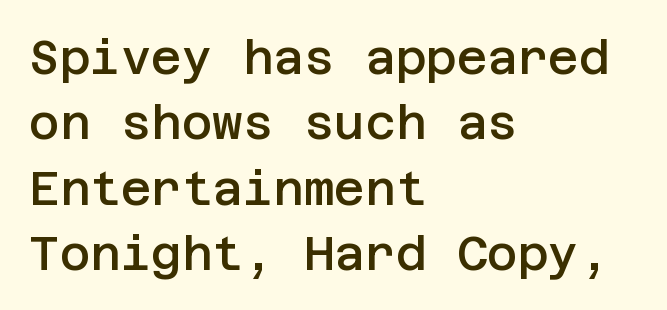
The image shows 47 px semibold sans-serif type, upright; set left-aligned, normal line spacing (1.39x), normal letter spacing, not underlined; low stroke contrast and a large x-height.
